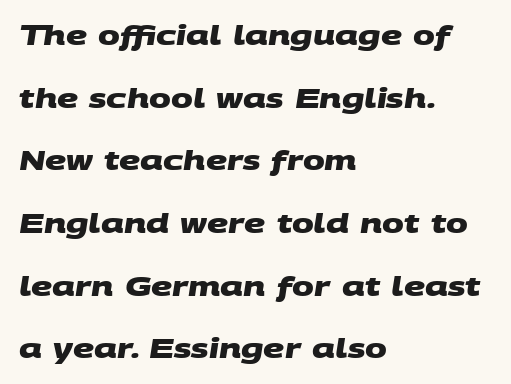
{"bold": "yes", "underline": "no", "align": "left", "line_spacing": "loose", "line_spacing_ratio": 2.41, "letter_spacing": "normal", "letter_spacing_em": 0.0, "glyph_px": 26}
